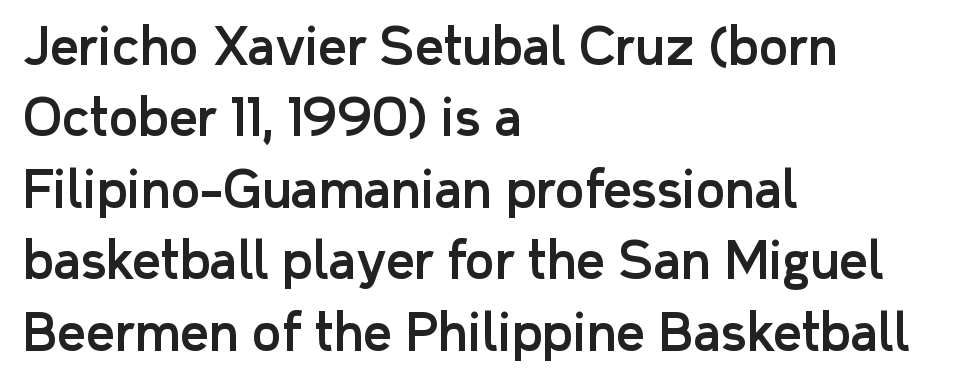
Q: Is the text italic (slanted)? A: No, it is upright.
Q: Is the typeface a serif or a sans-serif typeface? A: Sans-serif.
Q: Is the text underlined? A: No.
Q: How is the paragraph aligned? A: Left-aligned.
Q: Is the spacing between letters normal or unusually wide? A: Normal.
Q: Is the spacing between lines tight, normal or loose? A: Normal.
Q: Width (condensed, normal, or wide)? A: Normal.
Q: Stroke contrast? A: Low.
Q: x-height? A: Medium.
Q: Monospaced? A: No.
